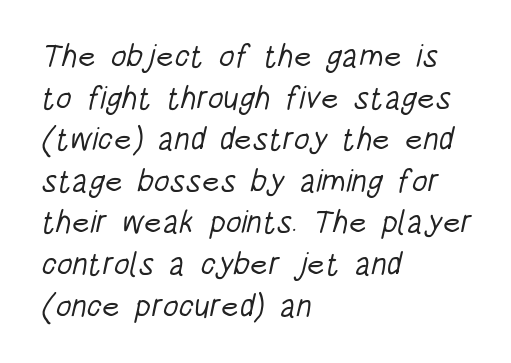
Q: Is the text bold? A: No.
Q: Is the typeface a serif or a sans-serif typeface? A: Sans-serif.
Q: Is the text underlined? A: No.
Q: How is the paragraph aligned? A: Left-aligned.
Q: Is the spacing between letters normal or unusually wide? A: Normal.
Q: Is the spacing between lines tight, normal or loose? A: Normal.
Q: Width (condensed, normal, or wide)? A: Condensed.
Q: Stroke contrast? A: Low.
Q: x-height? A: Large.
Q: Monospaced? A: No.
